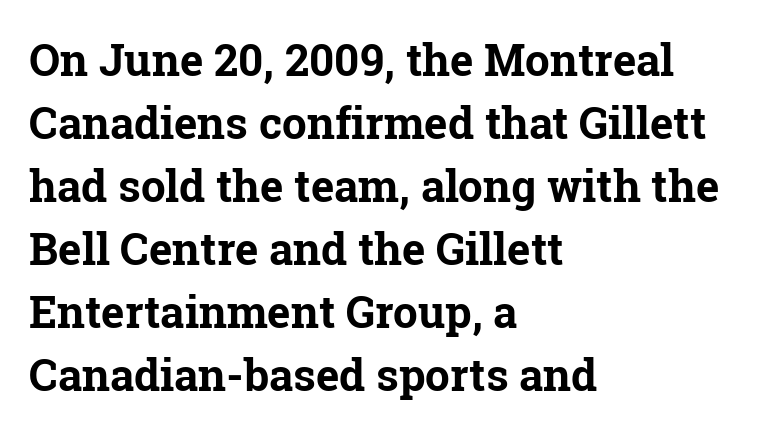
{"serif": "yes", "italic": "no", "bold": "yes", "weight": "bold", "width": "normal", "stroke_contrast": "low", "x_height": "medium", "monospaced": "no", "underline": "no", "align": "left", "line_spacing": "normal", "line_spacing_ratio": 1.43, "letter_spacing": "normal", "letter_spacing_em": 0.0, "glyph_px": 44}
